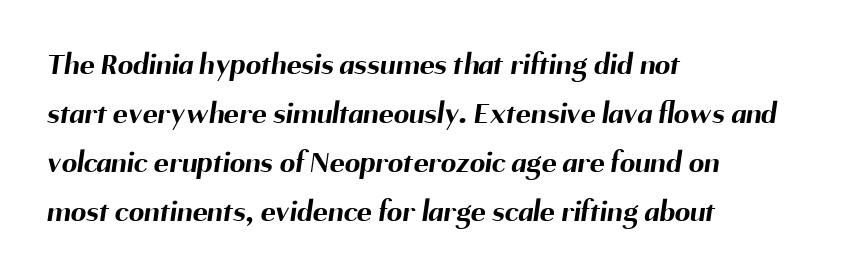
Q: Is the text bold? A: Yes.
Q: Is the typeface a serif or a sans-serif typeface? A: Sans-serif.
Q: Is the text underlined? A: No.
Q: How is the paragraph aligned? A: Left-aligned.
Q: Is the spacing between letters normal or unusually wide? A: Normal.
Q: Is the spacing between lines tight, normal or loose? A: Normal.
Q: Width (condensed, normal, or wide)? A: Normal.
Q: Stroke contrast? A: Medium.
Q: x-height? A: Medium.
Q: Monospaced? A: No.
